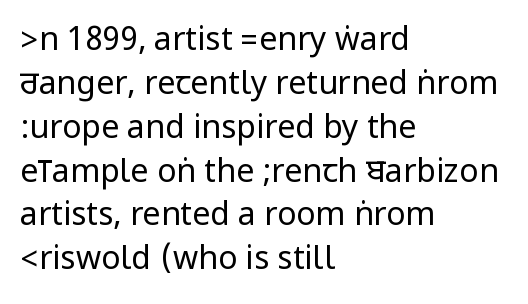
{"serif": "no", "italic": "no", "bold": "no", "weight": "regular", "width": "condensed", "stroke_contrast": "low", "underline": "no", "align": "left", "line_spacing": "normal", "line_spacing_ratio": 1.37, "letter_spacing": "normal", "letter_spacing_em": 0.0, "glyph_px": 32}
